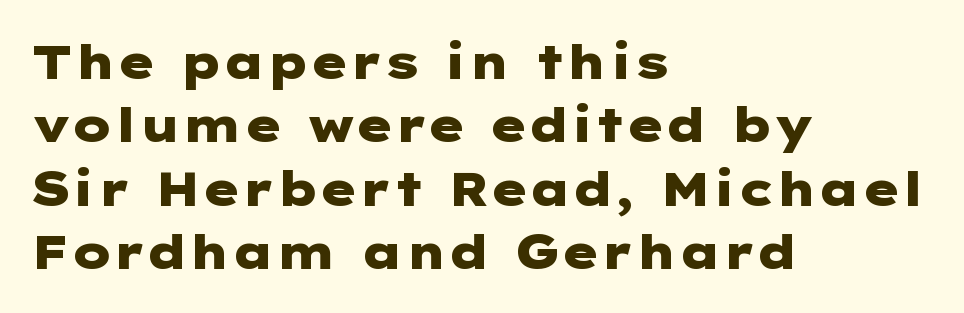
{"serif": "no", "italic": "no", "bold": "yes", "weight": "heavy", "width": "wide", "stroke_contrast": "low", "x_height": "medium", "underline": "no", "align": "left", "line_spacing": "normal", "line_spacing_ratio": 1.32, "letter_spacing": "normal", "letter_spacing_em": 0.0, "glyph_px": 48}
